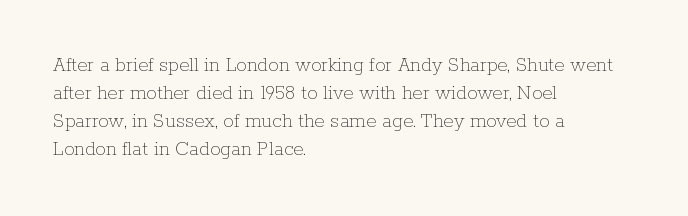
Visually the block forms a straight wall on the left and a jagged coastline on the right. Style check: upright. Bold? No — there's no thickening of the strokes. Notice how descenders clear the ascenders below comfortably — that's standard leading. Each word holds together tightly as a unit, with standard inter-letter gaps.
